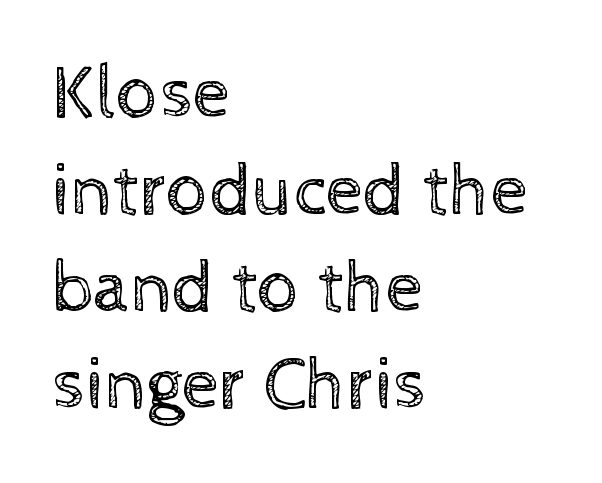
The image shows 74 px regular-weight type, upright; set left-aligned, normal line spacing (1.31x), normal letter spacing, not underlined; a medium x-height.
